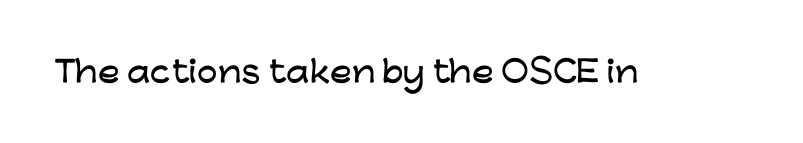
{"serif": "no", "italic": "no", "width": "wide", "stroke_contrast": "low", "x_height": "medium", "monospaced": "no", "underline": "no", "letter_spacing": "normal", "letter_spacing_em": 0.0, "glyph_px": 29}
